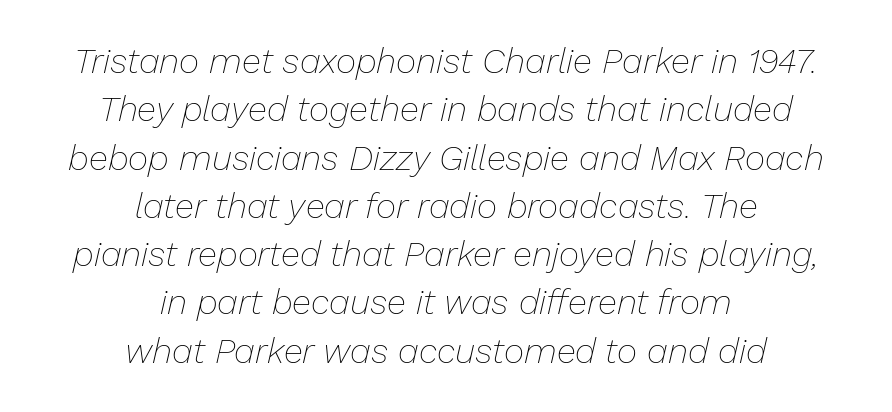
The image shows 35 px thin type, italic (leaning right); set centered, normal line spacing (1.38x), normal letter spacing, not underlined; low stroke contrast and a medium x-height.
